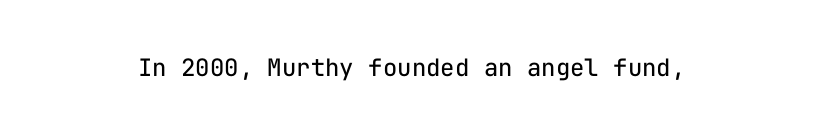
Q: Is the text bold? A: No.
Q: Is the text italic (slanted)? A: No, it is upright.
Q: Is the text underlined? A: No.
Q: Is the spacing between letters normal or unusually wide? A: Normal.
